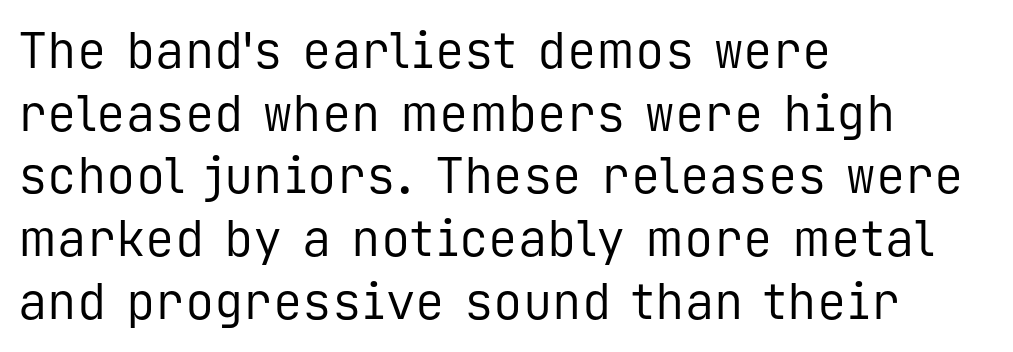
Q: Is the text bold? A: No.
Q: Is the text italic (slanted)? A: No, it is upright.
Q: Is the typeface a serif or a sans-serif typeface? A: Sans-serif.
Q: Is the text underlined? A: No.
Q: How is the paragraph aligned? A: Left-aligned.
Q: Is the spacing between letters normal or unusually wide? A: Normal.
Q: Is the spacing between lines tight, normal or loose? A: Normal.
Q: Width (condensed, normal, or wide)? A: Normal.
Q: Stroke contrast? A: Low.
Q: x-height? A: Medium.
Q: Monospaced? A: Yes.
